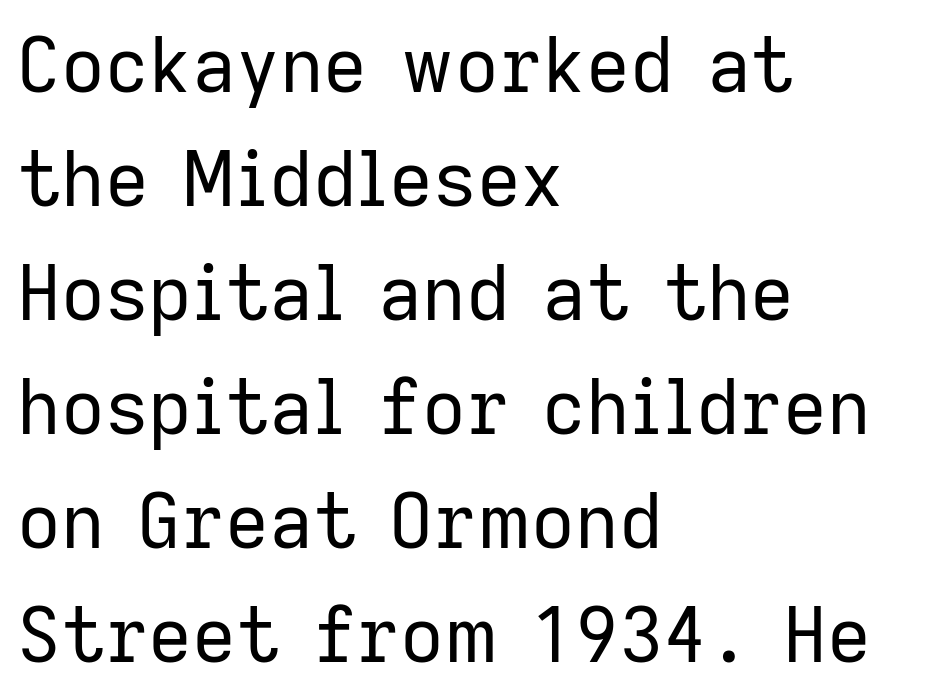
The image shows 76 px regular-weight sans-serif type, upright; set left-aligned, normal line spacing (1.5x), normal letter spacing, not underlined; low stroke contrast and a medium x-height.
